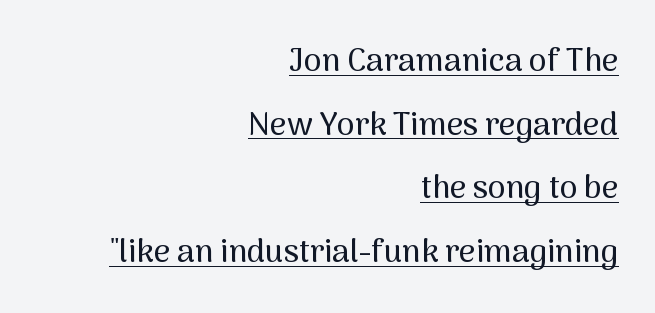
A great deal of white space separates one row of letters from the next. The string is rendered with underlining switched on. This is sans-serif lettering, the kind often seen on screens and signage. Is this a fixed-width face? No — the glyphs have proportional, varying widths. Look at the tracking — it's just the regular setting, nothing added.
